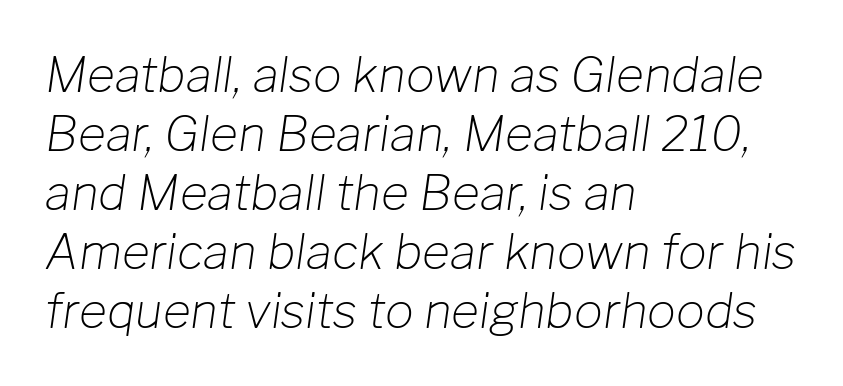
Layout note: lines flush left. Lines of text with bare space underneath. The cut favours lightness, reaching ordinary text weight at its darkest. Observe the ordinary spacing: letters are neighbours, not strangers.
